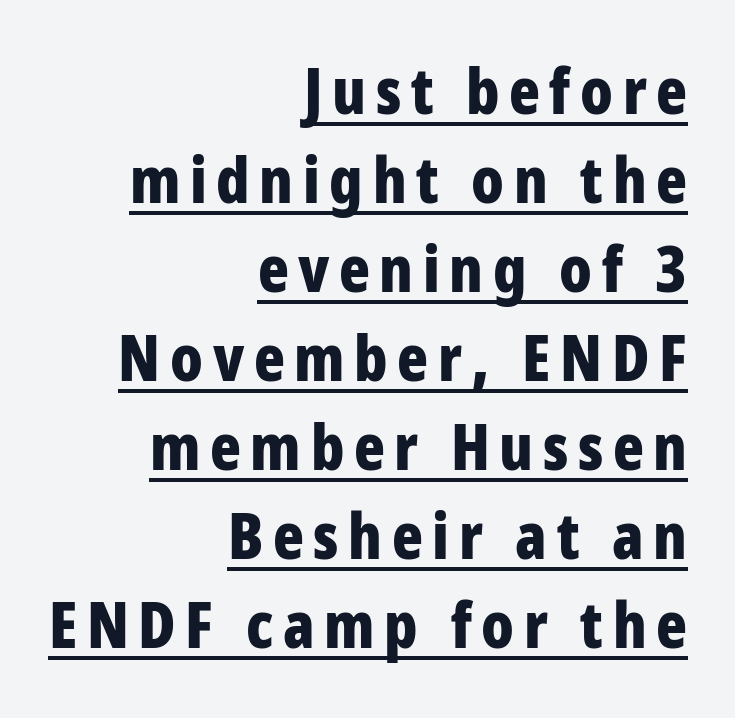
A normal amount of white space separates one row of letters from the next. How heavy is the stroke? Heavy — this is a bold. You could not count columns in this text — the font is proportionally spaced. Line ends are locked; line starts wander. Grotesque or geometric, the face here clearly has no serifs. A typographer would call this underscored text.
